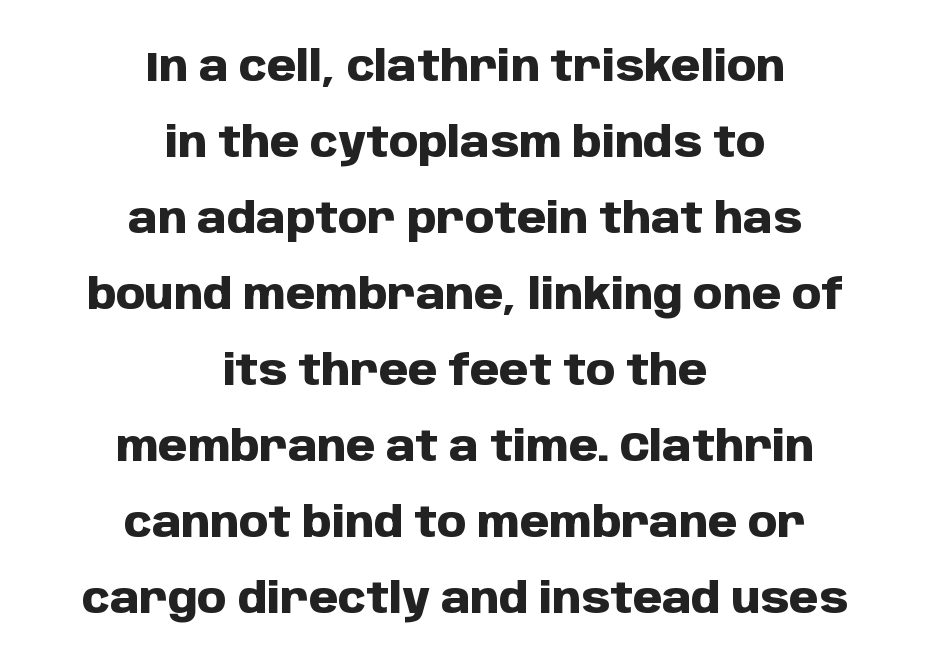
{"serif": "no", "italic": "no", "bold": "yes", "weight": "heavy", "width": "normal", "stroke_contrast": "low", "x_height": "large", "monospaced": "no", "underline": "no", "align": "center", "line_spacing_ratio": 1.81, "letter_spacing": "normal", "letter_spacing_em": 0.0, "glyph_px": 42}
